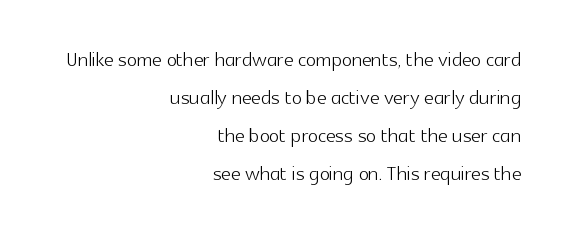
Q: Is the text bold? A: No.
Q: Is the text italic (slanted)? A: No, it is upright.
Q: Is the text underlined? A: No.
Q: How is the paragraph aligned? A: Right-aligned.
Q: Is the spacing between letters normal or unusually wide? A: Normal.
Q: Is the spacing between lines tight, normal or loose? A: Normal.
